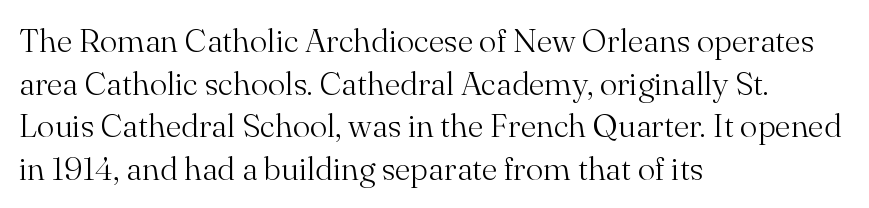
Q: Is the text bold? A: No.
Q: Is the text italic (slanted)? A: No, it is upright.
Q: Is the typeface a serif or a sans-serif typeface? A: Serif.
Q: Is the text underlined? A: No.
Q: How is the paragraph aligned? A: Left-aligned.
Q: Is the spacing between letters normal or unusually wide? A: Normal.
Q: Is the spacing between lines tight, normal or loose? A: Normal.
Q: Width (condensed, normal, or wide)? A: Normal.
Q: Stroke contrast? A: Medium.
Q: x-height? A: Small.
Q: Monospaced? A: No.
